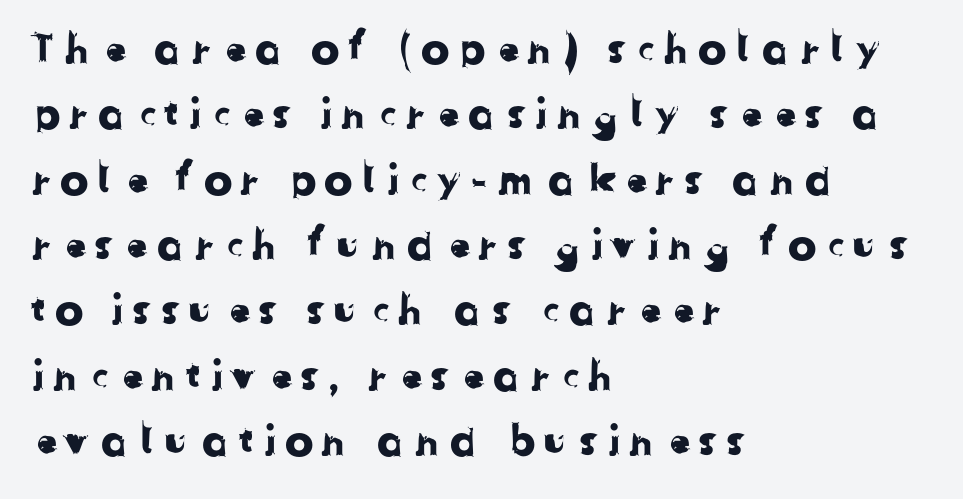
Q: Is the typeface a serif or a sans-serif typeface? A: Sans-serif.
Q: Is the text underlined? A: No.
Q: How is the paragraph aligned? A: Left-aligned.
Q: Is the spacing between lines tight, normal or loose? A: Normal.
Q: Width (condensed, normal, or wide)? A: Normal.
Q: Stroke contrast? A: Low.
Q: x-height? A: Medium.
Q: Monospaced? A: No.
